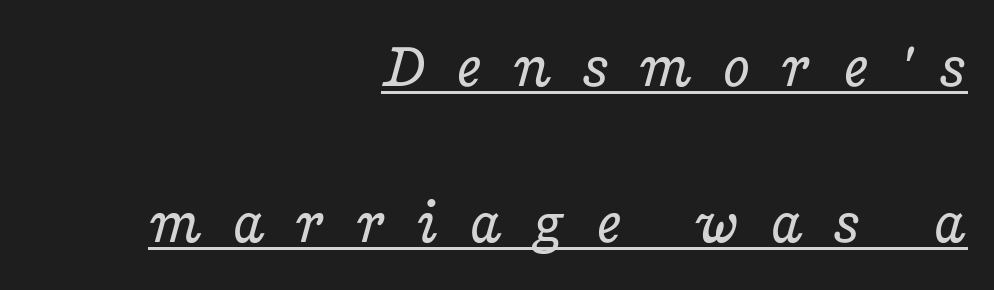
Underline: present. The rendering shows small feet on the letterforms — a serif design. When letters slant like this, we call the style italic. Proportional: the letters do not fall into vertical columns. Vertically, the passage feels expansive, rows floating well apart. Every row of glyphs terminates at an identical x-position on the right.
